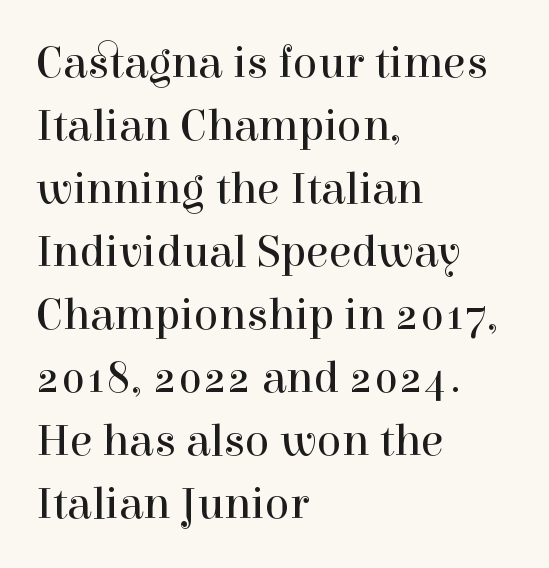
The image shows 46 px regular-weight serif type, upright; set left-aligned, normal line spacing (1.37x), normal letter spacing, not underlined; a medium x-height.
